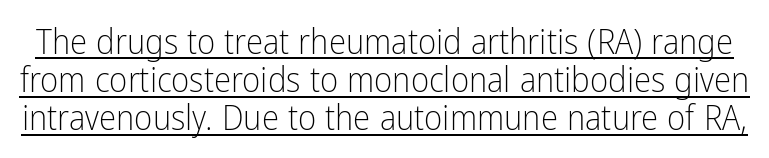
Tightly led — the rows are bunched. When letters stand straight like this, we call the style roman or upright. A typesetter would call this zero additional tracking. These glyphs show unthickened strokes, regular width or finer. These lines are composed in type without serifs.
